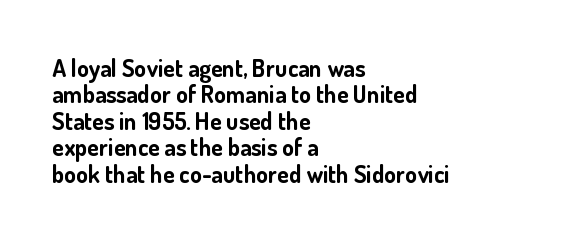
Characters remain perfectly vertical along every line. Left-aligned paragraph, ragged on the right. Pretty heavy lettering here — definitely bold. Each row of text sits above clean, open space. How are the letters spaced? Ordinarily, with no added tracking. Reading down the column, the eye jumps only a short way to each next line.
